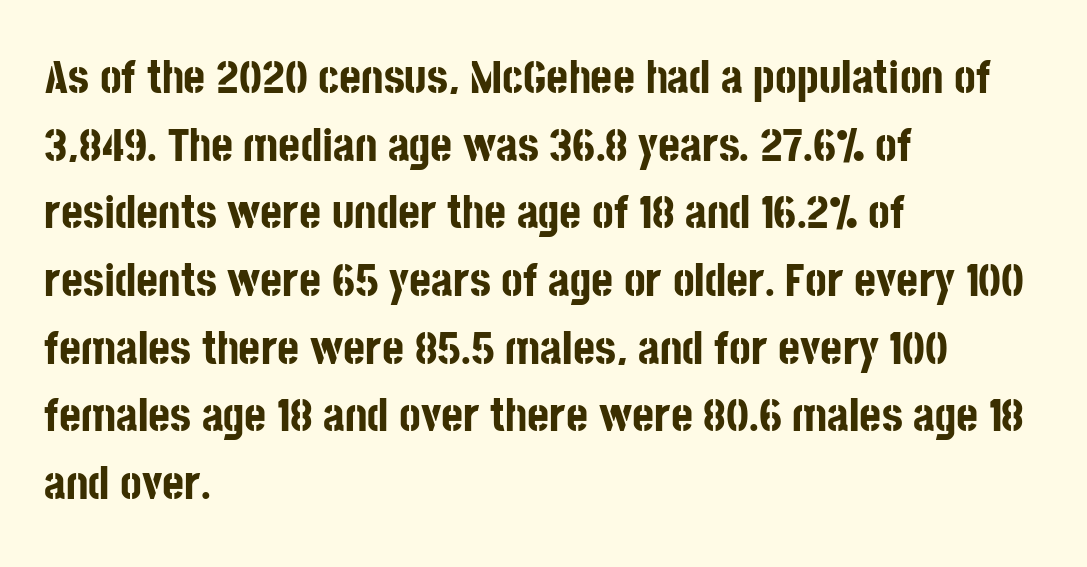
Q: Is the text bold? A: Yes.
Q: Is the text italic (slanted)? A: No, it is upright.
Q: Is the typeface a serif or a sans-serif typeface? A: Sans-serif.
Q: Is the text underlined? A: No.
Q: How is the paragraph aligned? A: Left-aligned.
Q: Is the spacing between letters normal or unusually wide? A: Normal.
Q: Is the spacing between lines tight, normal or loose? A: Normal.
Q: Width (condensed, normal, or wide)? A: Condensed.
Q: Stroke contrast? A: Low.
Q: x-height? A: Large.
Q: Monospaced? A: No.
